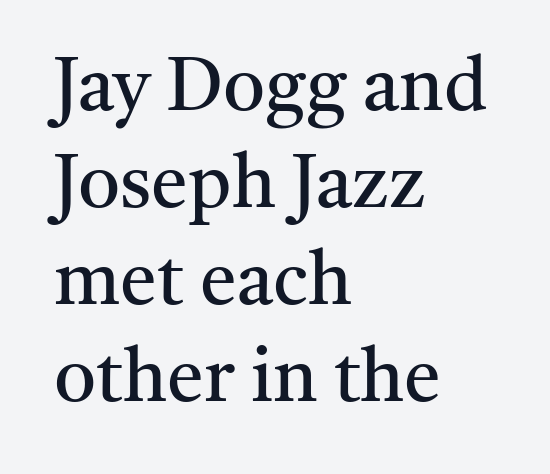
The image shows 74 px regular-weight serif type, upright; set left-aligned, normal line spacing (1.31x), normal letter spacing, not underlined; medium stroke contrast and a medium x-height.
